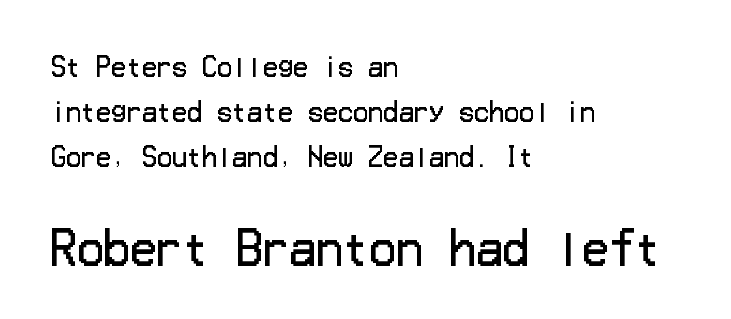
The image shows 44 px regular-weight sans-serif type, upright; set left-aligned, line spacing 1.8x, normal letter spacing, not underlined; the second (bottom) block is 1.76x larger; low stroke contrast and a medium x-height.
